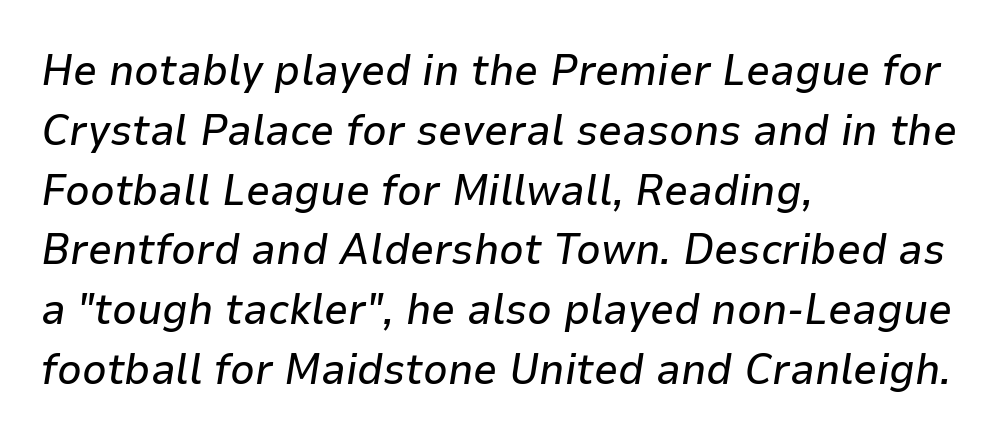
Q: Is the text italic (slanted)? A: Yes, it leans right by about 9 degrees.
Q: Is the text underlined? A: No.
Q: How is the paragraph aligned? A: Left-aligned.
Q: Is the spacing between letters normal or unusually wide? A: Normal.
Q: Is the spacing between lines tight, normal or loose? A: Normal.
Q: Width (condensed, normal, or wide)? A: Normal.
Q: Stroke contrast? A: Low.
Q: x-height? A: Medium.
Q: Monospaced? A: No.
